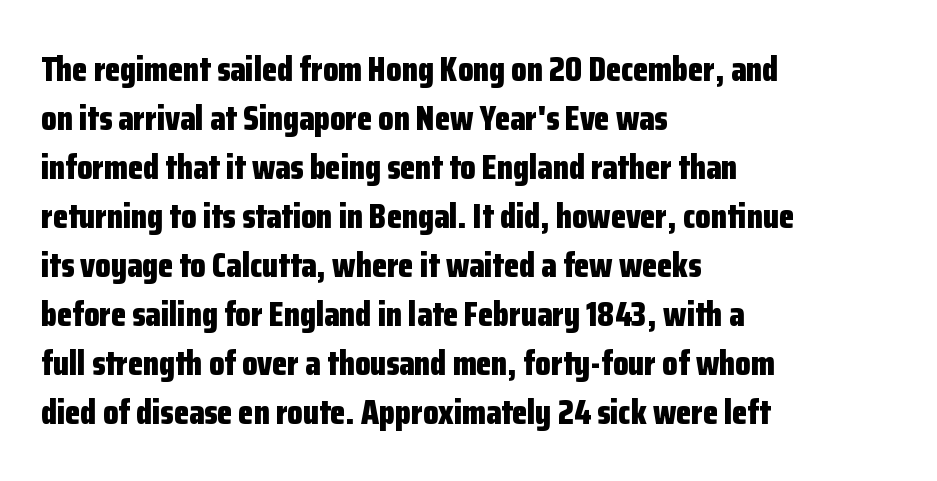
{"serif": "no", "italic": "no", "bold": "yes", "weight": "bold", "width": "condensed", "stroke_contrast": "low", "x_height": "medium", "monospaced": "no", "underline": "no", "align": "left", "line_spacing": "normal", "line_spacing_ratio": 1.4, "letter_spacing": "normal", "letter_spacing_em": 0.0, "glyph_px": 35}
